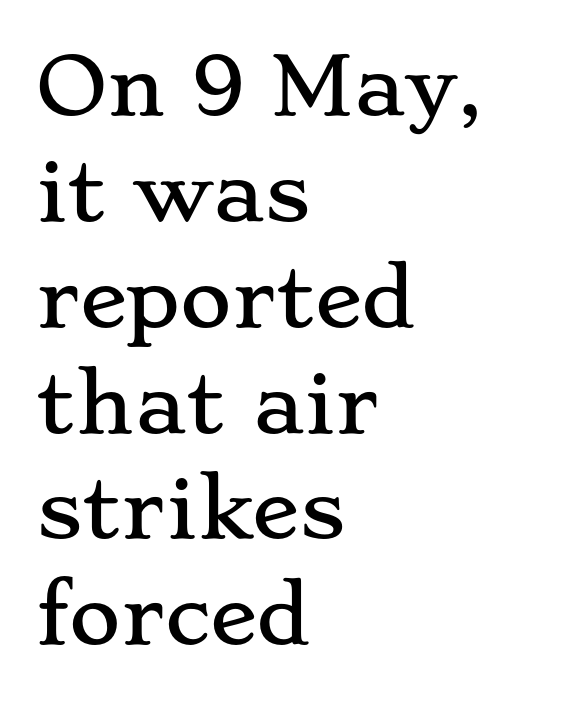
Q: Is the text italic (slanted)? A: No, it is upright.
Q: Is the typeface a serif or a sans-serif typeface? A: Serif.
Q: Is the text underlined? A: No.
Q: How is the paragraph aligned? A: Left-aligned.
Q: Is the spacing between letters normal or unusually wide? A: Normal.
Q: Is the spacing between lines tight, normal or loose? A: Normal.
Q: Width (condensed, normal, or wide)? A: Wide.
Q: Stroke contrast? A: Low.
Q: x-height? A: Small.
Q: Monospaced? A: No.
